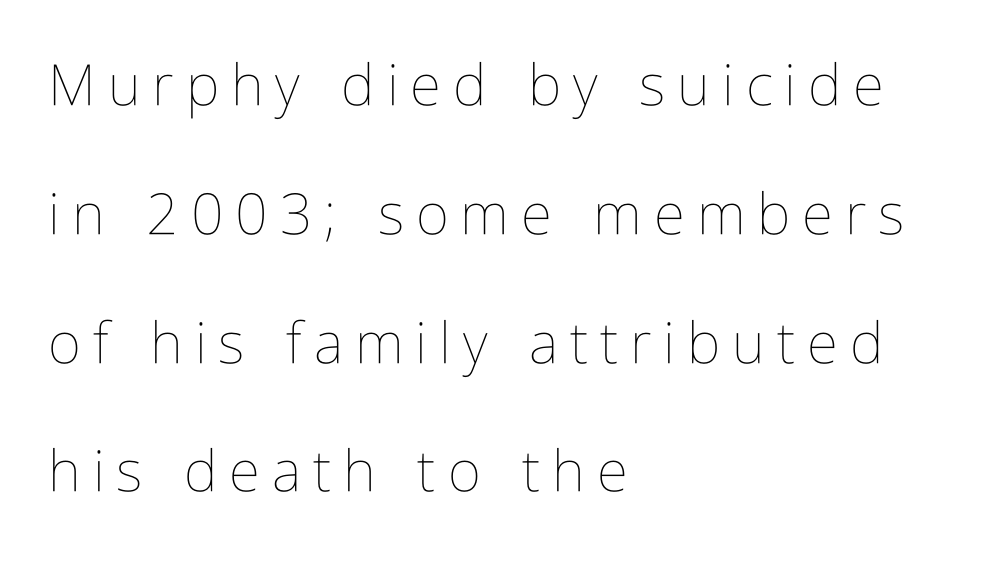
Q: Is the text bold? A: No.
Q: Is the text italic (slanted)? A: No, it is upright.
Q: Is the text underlined? A: No.
Q: How is the paragraph aligned? A: Left-aligned.
Q: Is the spacing between letters normal or unusually wide? A: Unusually wide.
Q: Is the spacing between lines tight, normal or loose? A: Loose.
Q: Width (condensed, normal, or wide)? A: Condensed.
Q: Stroke contrast? A: Low.
Q: x-height? A: Medium.
Q: Monospaced? A: No.
